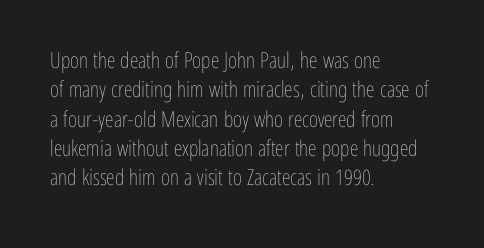
{"italic": "no", "bold": "no", "underline": "no", "align": "left", "line_spacing": "normal", "line_spacing_ratio": 1.33, "letter_spacing": "normal", "letter_spacing_em": 0.0, "glyph_px": 22}
